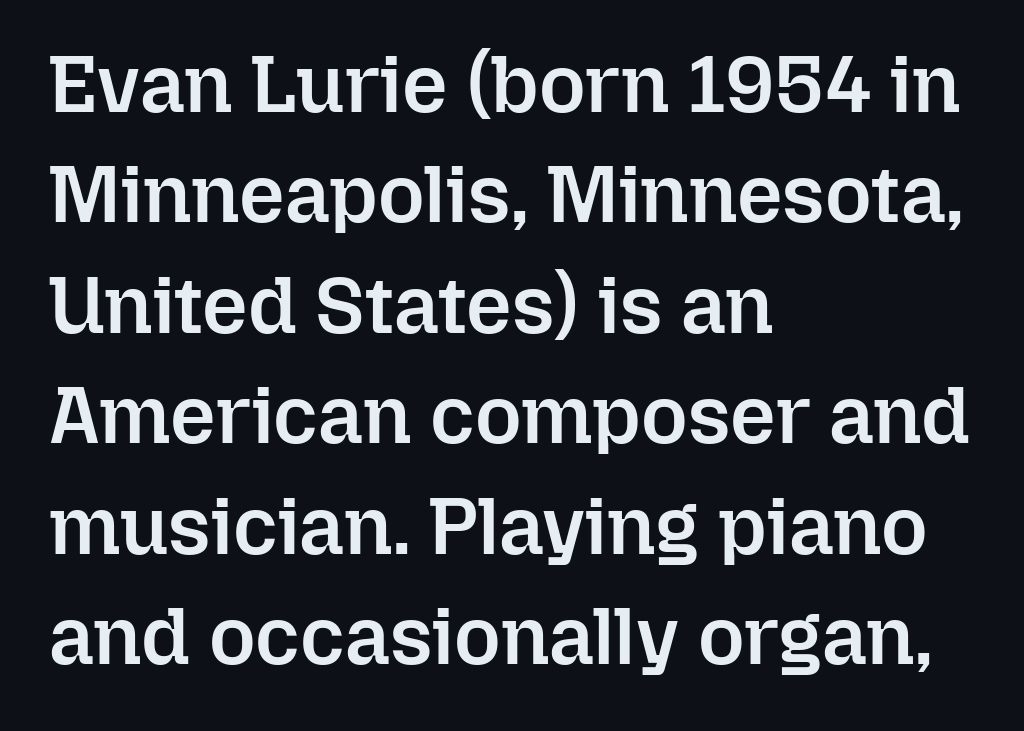
Each glyph is drawn with semibold strokes, heavier than normal yet not fully bold. Here the designer chose a conventional face with non-uniform glyph widths. The type is set solid horizontally, with unmodified tracking. Nobody drew a line under any word here. This sample keeps an unexceptional amount of space between lines.
